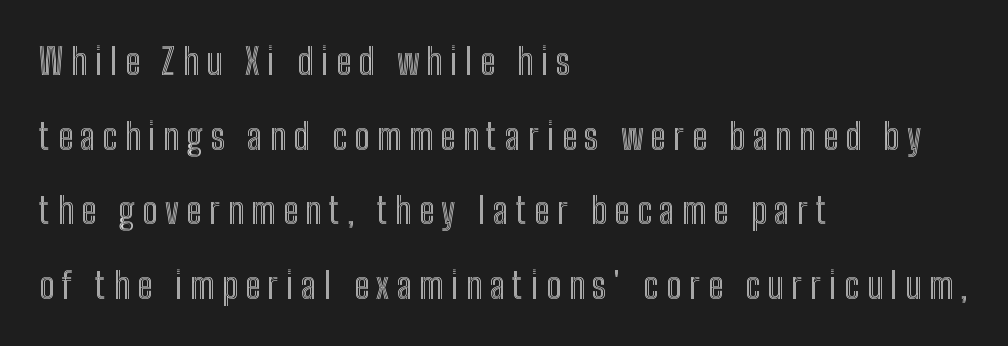
In terms of leading, this rendering errs on the spacious side. Line starts are locked; line ends wander. Tracking value appears strongly positive — letters spread wide. These lines are rendered in a variable-pitch font.
